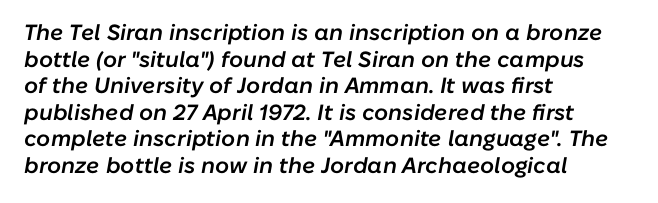
{"italic": "yes", "lean": "right", "slant_degrees": 10, "bold": "semi", "underline": "no", "align": "left", "line_spacing_ratio": 1.21, "letter_spacing": "normal", "letter_spacing_em": 0.0, "glyph_px": 22}
